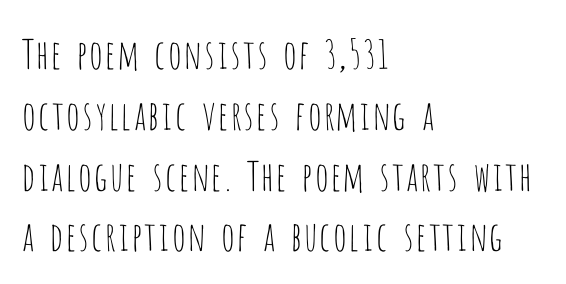
Q: Is the text bold? A: No.
Q: Is the text italic (slanted)? A: No, it is upright.
Q: Is the typeface a serif or a sans-serif typeface? A: Sans-serif.
Q: Is the text underlined? A: No.
Q: How is the paragraph aligned? A: Left-aligned.
Q: Is the spacing between letters normal or unusually wide? A: Normal.
Q: Is the spacing between lines tight, normal or loose? A: Normal.
Q: Width (condensed, normal, or wide)? A: Condensed.
Q: Stroke contrast? A: Low.
Q: x-height? A: Large.
Q: Monospaced? A: No.
